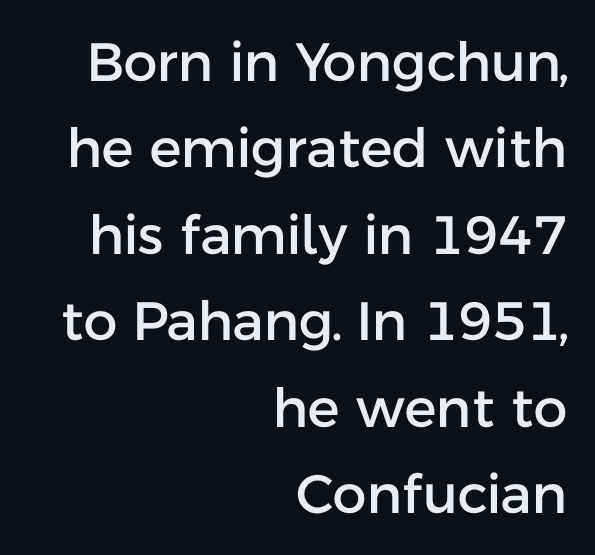
Each line ends at the same right margin while the left side varies. Is this a sans? Yes — the strokes have no serifs. A typesetter would call this proportional, since set widths differ per character. A typesetter would mark this as roman, not italic. The foot of each line stays bare and open. If you measured baseline to baseline, you'd find a middling distance.
